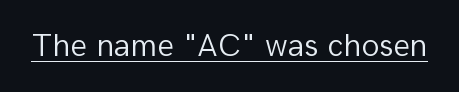
Unlike italic type, these characters show no tilt at all. Do the characters align in a grid? No, the font is proportional. Ink coverage per letter is moderate at most. Nothing sits at the stroke ends, so this counts as sans-serif. Quick note: underline on. These lines keep a tight, regular rhythm from letter to letter.
